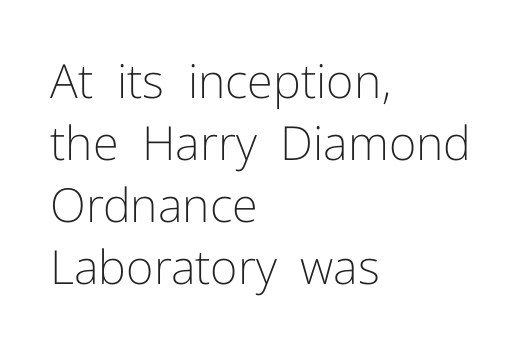
Q: Is the text bold? A: No.
Q: Is the text italic (slanted)? A: No, it is upright.
Q: Is the typeface a serif or a sans-serif typeface? A: Sans-serif.
Q: Is the text underlined? A: No.
Q: How is the paragraph aligned? A: Left-aligned.
Q: Is the spacing between letters normal or unusually wide? A: Normal.
Q: Is the spacing between lines tight, normal or loose? A: Normal.
Q: Width (condensed, normal, or wide)? A: Normal.
Q: Stroke contrast? A: Low.
Q: x-height? A: Medium.
Q: Monospaced? A: No.
